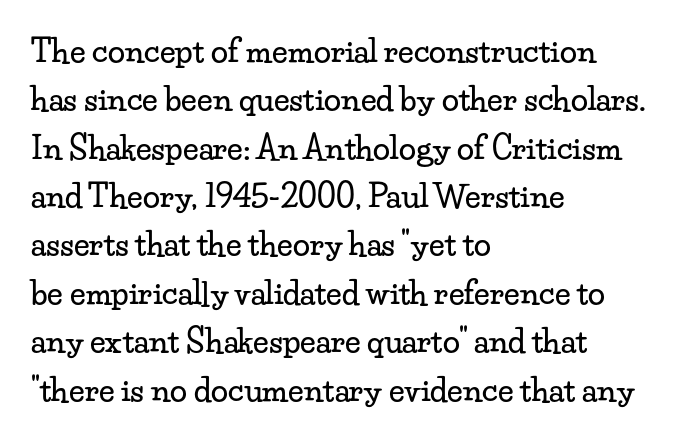
{"serif": "yes", "italic": "no", "width": "wide", "stroke_contrast": "low", "x_height": "small", "monospaced": "no", "underline": "no", "align": "left", "line_spacing": "normal", "line_spacing_ratio": 1.56, "letter_spacing": "normal", "letter_spacing_em": 0.0, "glyph_px": 31}
